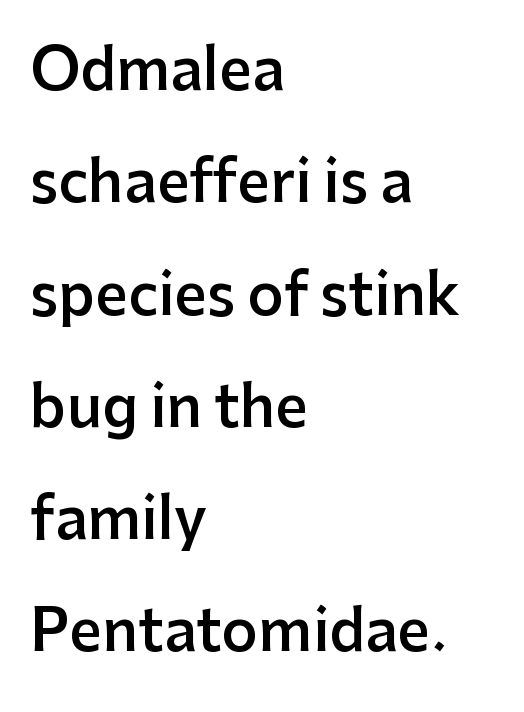
The font's upright variant was chosen for this text. You could not count columns in this text — the font is proportionally spaced. Rows of type keep a wide berth in the vertical direction. Typographic density is moderately raised because the face is semibold. The space beneath each line is pristine and unruled. The face used here is a sans, in the tradition of grotesques and geometrics.
